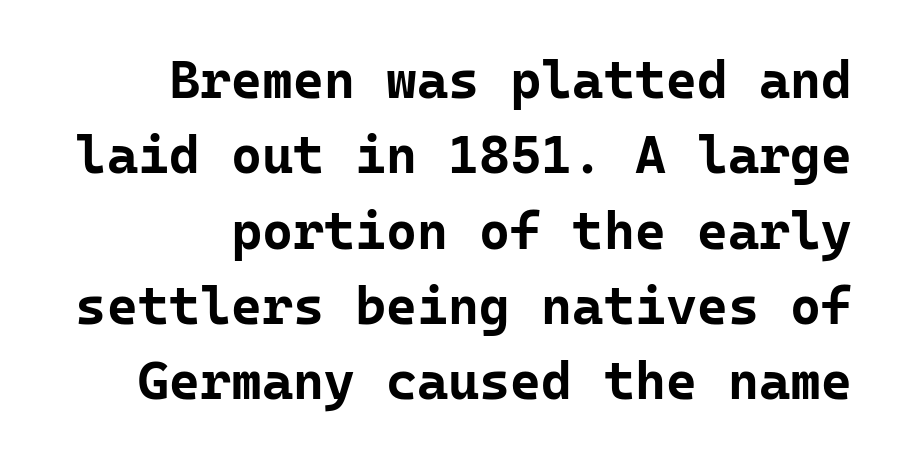
Posture: upright roman. The sample has been set heavy, in full bold. Beneath every word, the page is bare. Do the characters align in a grid? Yes, the font is monospaced.
